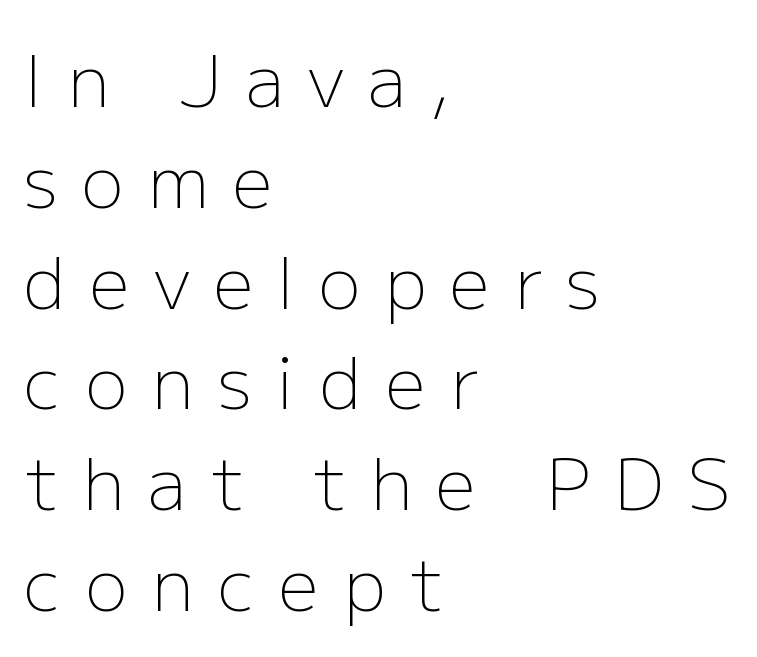
The ragged edge is on the right, which tells us the setting is flush left. Weight class: somewhere from thin through regular. Do the characters align in a grid? No, the font is proportional. These lines sit exactly where default settings would place them. What stands out about the letter spacing? Its width — letters are far apart.
